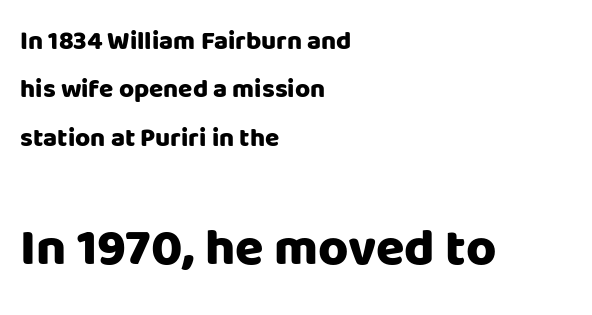
The letters sit at their default tracking, neither squeezed nor spread. Every row of glyphs begins at an identical x-position on the left. The area under the type is left untouched. Bigger letters appear in the bottom chunk; the top chunk is reduced. The text was rendered using a sans face with plain stroke endings. Do the characters align in a grid? No, the font is proportional.
